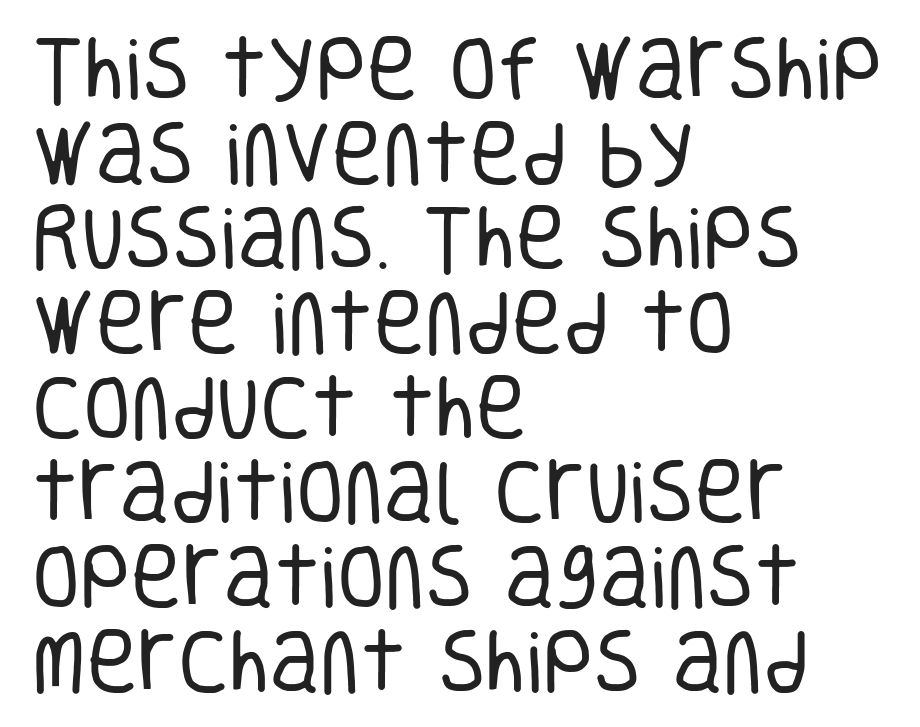
The image shows 70 px regular-weight, condensed sans-serif type, upright; set left-aligned, line spacing 1.21x, normal letter spacing, not underlined; low stroke contrast and a large x-height.
